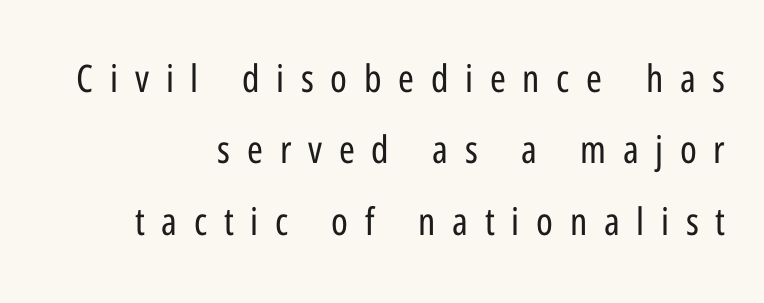
The image shows 38 px regular-weight, condensed sans-serif type, upright; set right-aligned, line spacing 1.88x, unusually wide letter spacing (+0.44 em), not underlined; low stroke contrast and a medium x-height.
